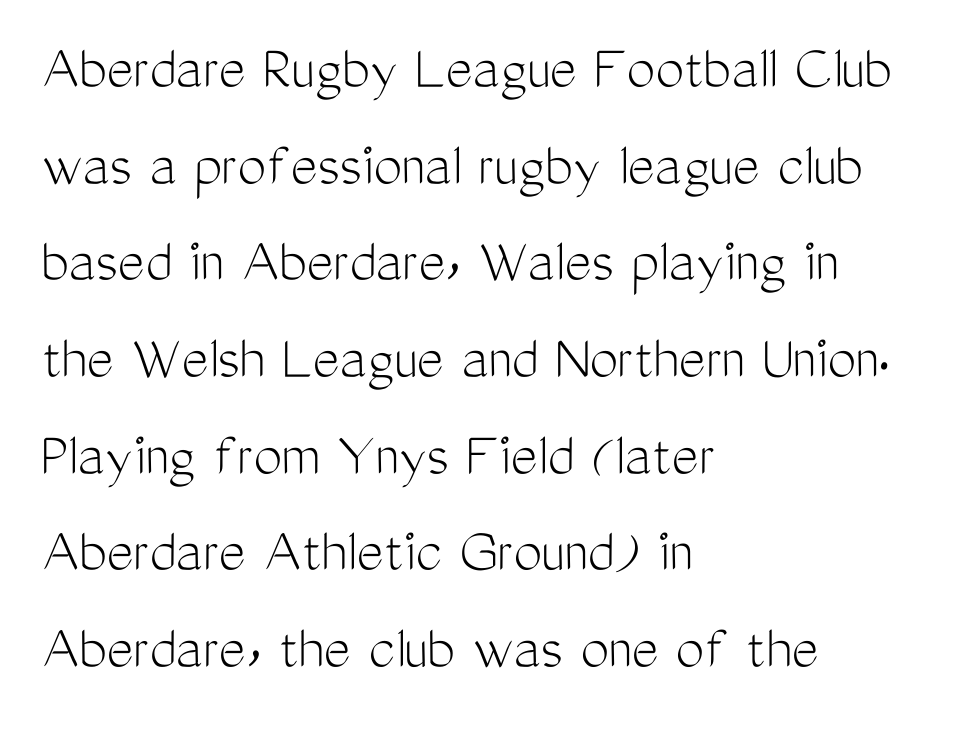
Q: Is the text bold? A: No.
Q: Is the text italic (slanted)? A: No, it is upright.
Q: Is the typeface a serif or a sans-serif typeface? A: Sans-serif.
Q: Is the text underlined? A: No.
Q: How is the paragraph aligned? A: Left-aligned.
Q: Is the spacing between letters normal or unusually wide? A: Normal.
Q: Is the spacing between lines tight, normal or loose? A: Normal.
Q: Width (condensed, normal, or wide)? A: Condensed.
Q: Stroke contrast? A: Medium.
Q: x-height? A: Medium.
Q: Monospaced? A: No.
